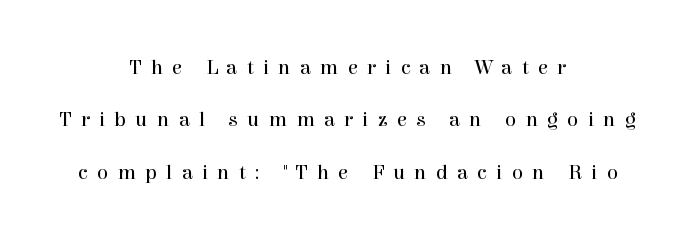
Q: Is the text bold? A: No.
Q: Is the text italic (slanted)? A: No, it is upright.
Q: Is the text underlined? A: No.
Q: How is the paragraph aligned? A: Centered.
Q: Is the spacing between letters normal or unusually wide? A: Unusually wide.
Q: Is the spacing between lines tight, normal or loose? A: Loose.
